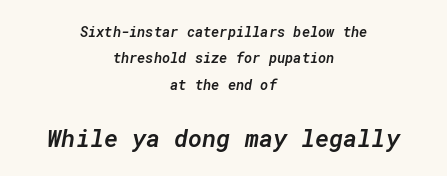
Yep, that's italic — everything's leaning. Compared with an ordinary text face, these strokes are moderately heavier — a semibold. Words appear dense and cohesive because spacing is normal. The string is rendered with underlining switched off. The rendering positions every line midway between the sides.
